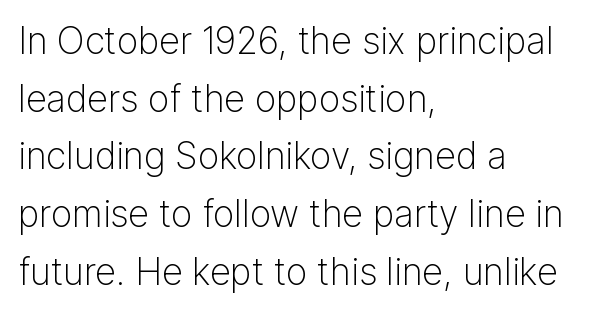
{"serif": "no", "italic": "no", "bold": "no", "weight": "light", "width": "normal", "stroke_contrast": "low", "x_height": "medium", "monospaced": "no", "underline": "no", "align": "left", "line_spacing": "normal", "line_spacing_ratio": 1.56, "letter_spacing": "normal", "letter_spacing_em": 0.0, "glyph_px": 37}
